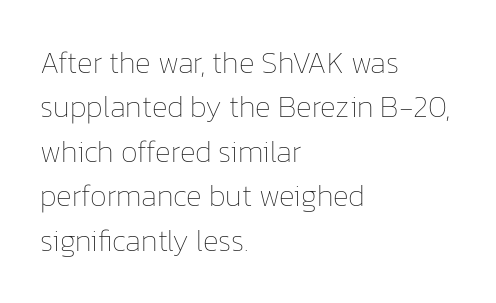
{"italic": "no", "bold": "no", "weight": "thin", "width": "normal", "stroke_contrast": "low", "x_height": "medium", "monospaced": "no", "underline": "no", "align": "left", "line_spacing": "normal", "line_spacing_ratio": 1.48, "letter_spacing": "normal", "letter_spacing_em": 0.0, "glyph_px": 30}
